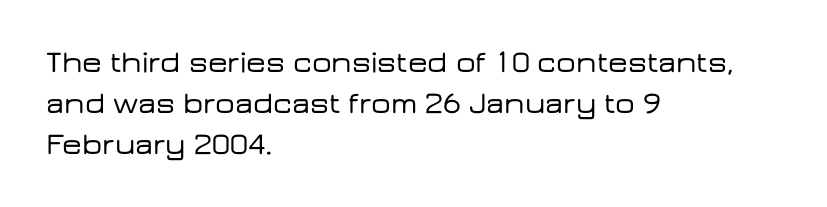
{"serif": "no", "italic": "no", "width": "wide", "stroke_contrast": "low", "x_height": "medium", "monospaced": "no", "underline": "no", "align": "left", "line_spacing": "normal", "line_spacing_ratio": 1.32, "letter_spacing": "normal", "letter_spacing_em": 0.0, "glyph_px": 31}
